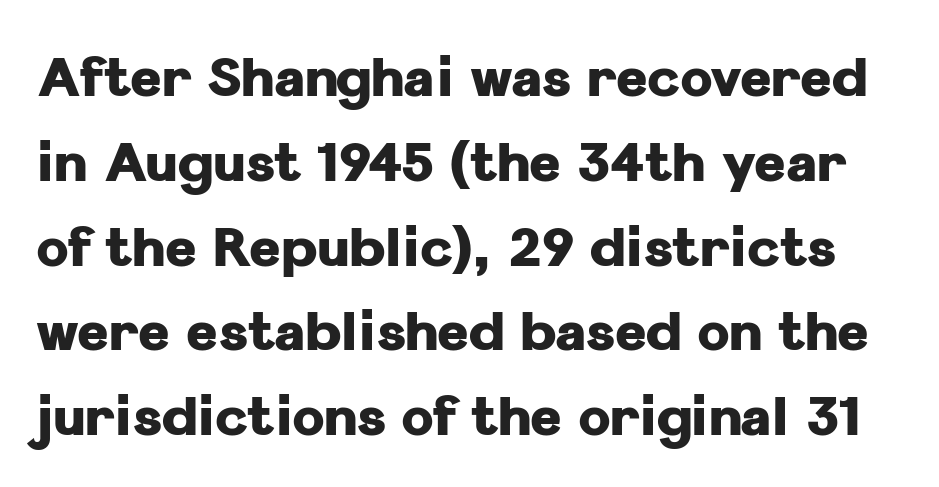
You could not count columns in this text — the font is proportionally spaced. Typesetter's note: full bold, strokes at maximum text heaviness. Underline: absent. Is there much room between lines? A standard amount, neither cramped nor airy.
